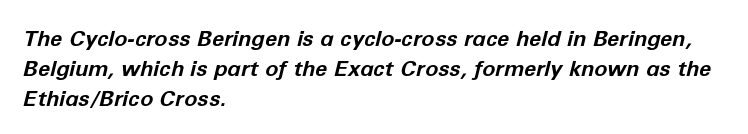
Regular leading. This rendering uses left alignment, leaving the right contour irregular. Tall strokes in this sample are angled rather than plumb. Unmarked baselines from the first word to the last.
